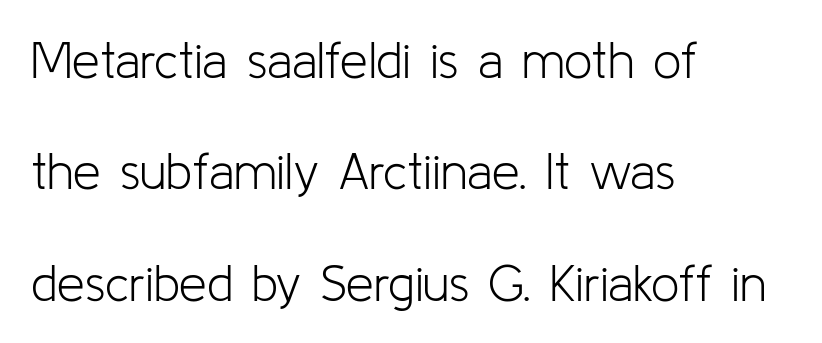
{"serif": "no", "italic": "no", "bold": "no", "weight": "light", "width": "normal", "stroke_contrast": "low", "x_height": "medium", "monospaced": "no", "underline": "no", "align": "left", "line_spacing": "loose", "line_spacing_ratio": 2.23, "letter_spacing": "normal", "letter_spacing_em": 0.0, "glyph_px": 50}
